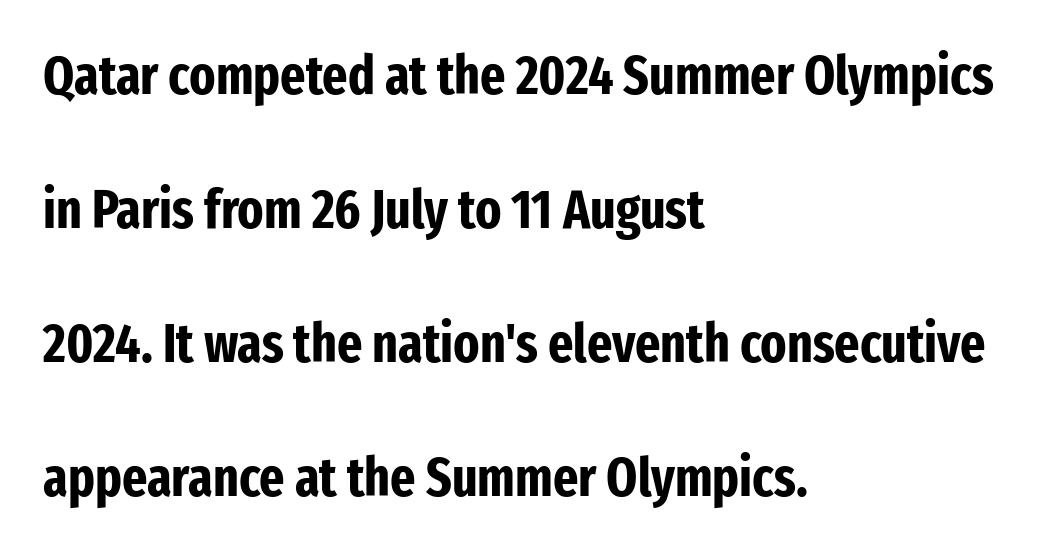
The image shows 54 px bold, condensed sans-serif type, upright; set left-aligned, loose line spacing (2.48x), normal letter spacing, not underlined; low stroke contrast and a medium x-height.
